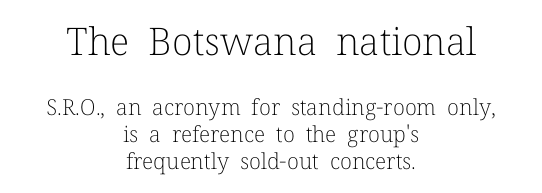
{"serif": "yes", "italic": "no", "bold": "no", "weight": "light", "width": "normal", "stroke_contrast": "low", "x_height": "medium", "monospaced": "no", "underline": "no", "align": "center", "line_spacing_ratio": 1.21, "letter_spacing": "normal", "letter_spacing_em": 0.0, "larger_block": "first", "size_ratio": 1.73, "glyph_px": 38}
